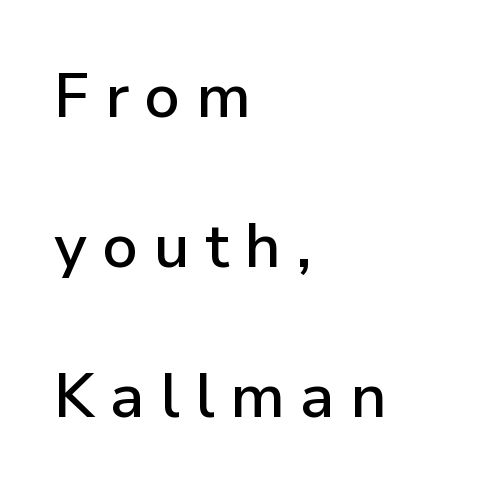
The image shows 62 px sans-serif type, upright; set left-aligned, loose line spacing (2.42x), unusually wide letter spacing (+0.25 em), not underlined; low stroke contrast and a medium x-height.
